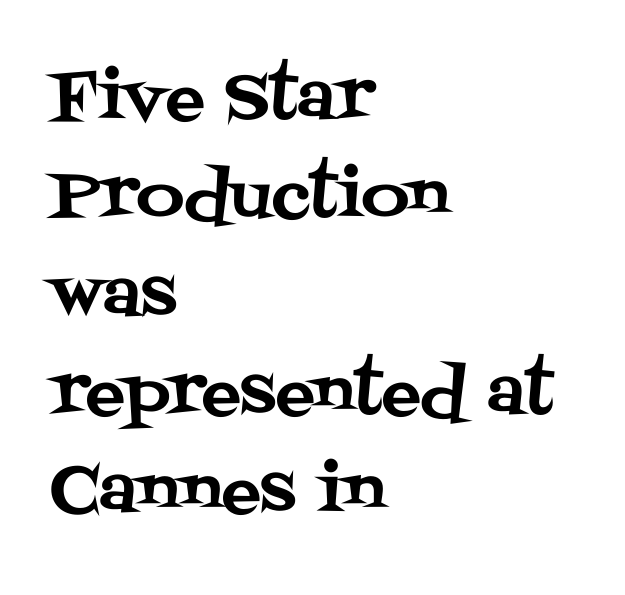
{"serif": "yes", "italic": "no", "width": "normal", "stroke_contrast": "medium", "x_height": "large", "monospaced": "no", "underline": "no", "align": "left", "line_spacing": "normal", "line_spacing_ratio": 1.49, "letter_spacing": "normal", "letter_spacing_em": 0.0, "glyph_px": 66}
